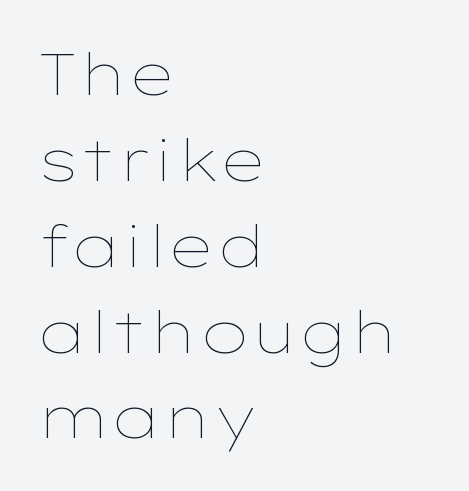
{"italic": "no", "bold": "no", "weight": "thin", "width": "wide", "stroke_contrast": "low", "x_height": "medium", "monospaced": "no", "underline": "no", "align": "left", "line_spacing": "normal", "line_spacing_ratio": 1.48, "letter_spacing": "normal", "letter_spacing_em": 0.0, "glyph_px": 58}
